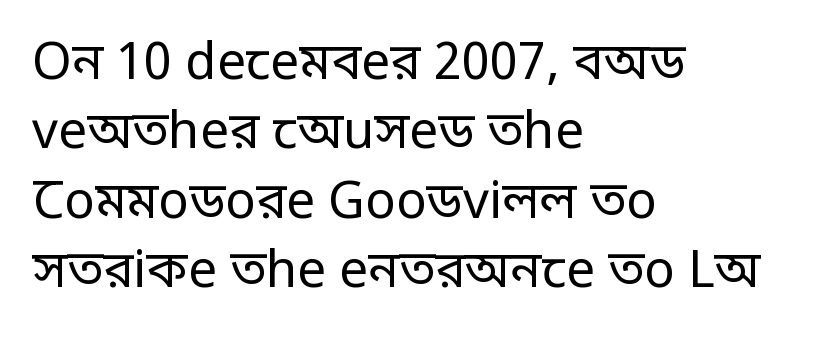
Q: Is the text bold? A: No.
Q: Is the text italic (slanted)? A: No, it is upright.
Q: Is the typeface a serif or a sans-serif typeface? A: Sans-serif.
Q: Is the text underlined? A: No.
Q: How is the paragraph aligned? A: Left-aligned.
Q: Is the spacing between letters normal or unusually wide? A: Normal.
Q: Is the spacing between lines tight, normal or loose? A: Normal.
Q: Width (condensed, normal, or wide)? A: Condensed.
Q: Stroke contrast? A: Low.
Q: Monospaced? A: No.
